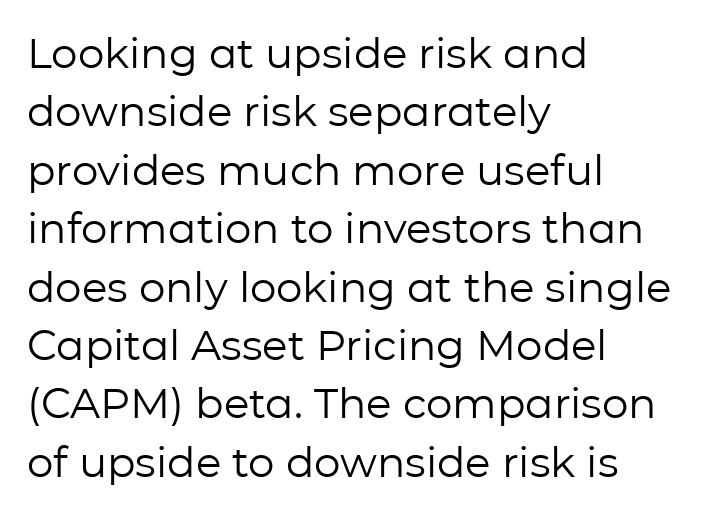
Q: Is the text bold? A: No.
Q: Is the text italic (slanted)? A: No, it is upright.
Q: Is the typeface a serif or a sans-serif typeface? A: Sans-serif.
Q: Is the text underlined? A: No.
Q: How is the paragraph aligned? A: Left-aligned.
Q: Is the spacing between letters normal or unusually wide? A: Normal.
Q: Is the spacing between lines tight, normal or loose? A: Normal.
Q: Width (condensed, normal, or wide)? A: Normal.
Q: Stroke contrast? A: Low.
Q: x-height? A: Medium.
Q: Monospaced? A: No.
